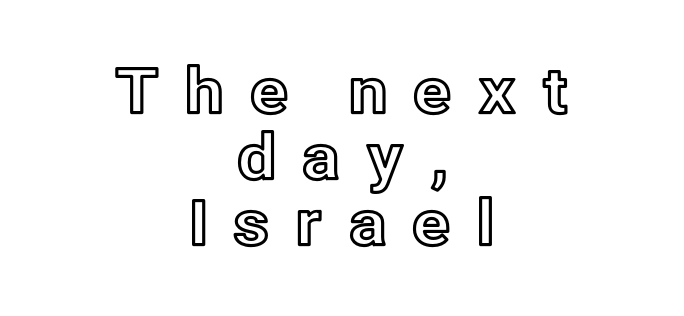
{"italic": "no", "width": "normal", "x_height": "medium", "monospaced": "no", "underline": "no", "align": "center", "line_spacing": "tight", "line_spacing_ratio": 1.05, "letter_spacing": "wide", "letter_spacing_em": 0.38, "glyph_px": 63}
